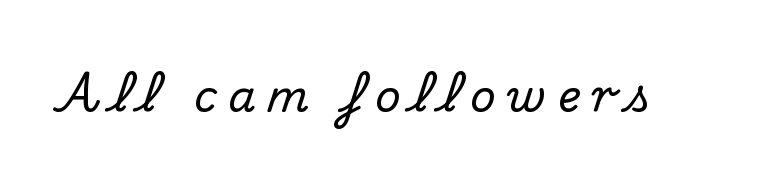
The image shows 44 px serif type; set unusually wide letter spacing (+0.26 em), not underlined; medium stroke contrast and a small x-height.
